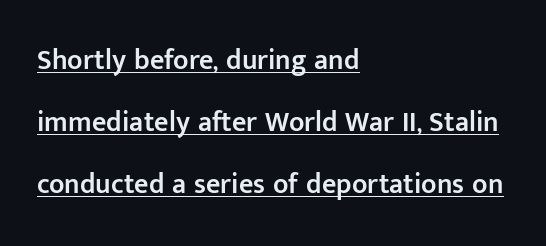
The image shows 28 px semibold sans-serif type, upright; set left-aligned, loose line spacing (2.22x), normal letter spacing, underlined; low stroke contrast and a medium x-height.
